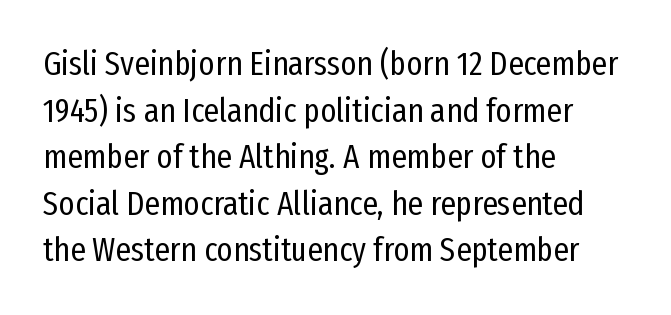
The image shows 34 px regular-weight, condensed sans-serif type, upright; set left-aligned, normal line spacing (1.37x), normal letter spacing, not underlined; low stroke contrast and a medium x-height.
